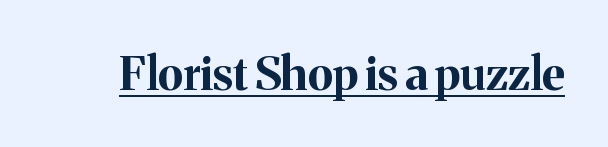
Q: Is the text bold? A: Yes.
Q: Is the text italic (slanted)? A: No, it is upright.
Q: Is the typeface a serif or a sans-serif typeface? A: Serif.
Q: Is the text underlined? A: Yes.
Q: Is the spacing between letters normal or unusually wide? A: Normal.
Q: Width (condensed, normal, or wide)? A: Normal.
Q: Stroke contrast? A: Medium.
Q: x-height? A: Medium.
Q: Monospaced? A: No.
